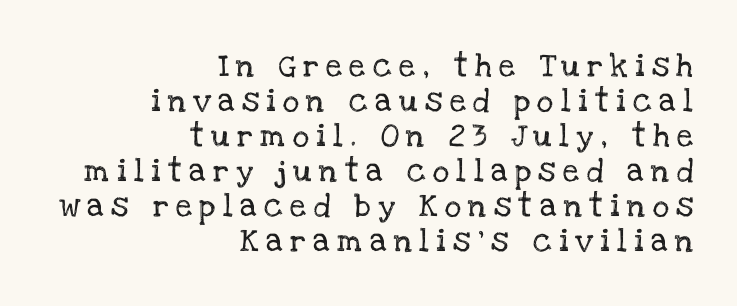
Q: Is the text italic (slanted)? A: No, it is upright.
Q: Is the text underlined? A: No.
Q: How is the paragraph aligned? A: Right-aligned.
Q: Is the spacing between letters normal or unusually wide? A: Unusually wide.
Q: Is the spacing between lines tight, normal or loose? A: Normal.
